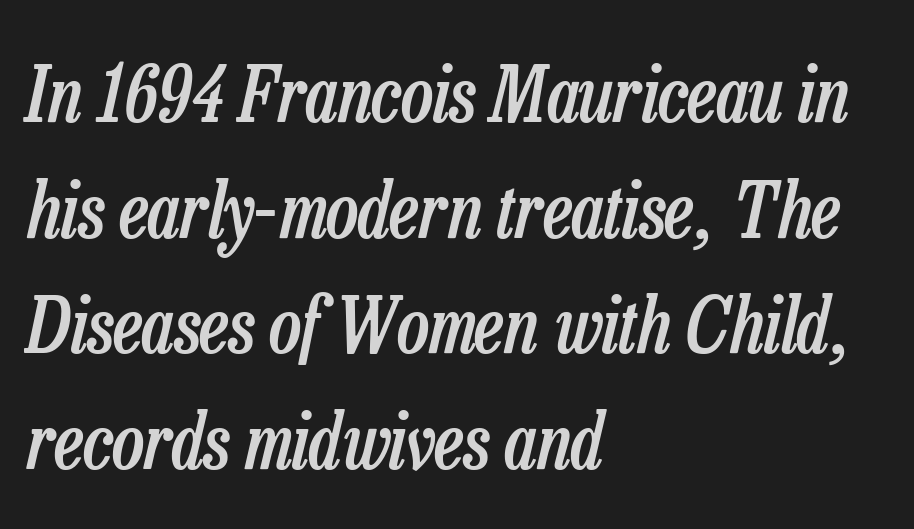
The image shows 76 px semibold, condensed type, italic (leaning right); set left-aligned, normal line spacing (1.52x), normal letter spacing, not underlined; low stroke contrast and a medium x-height.
